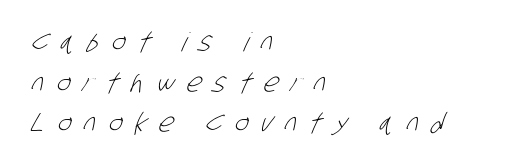
{"bold": "no", "underline": "no", "align": "left", "line_spacing": "normal", "line_spacing_ratio": 1.56, "letter_spacing": "wide", "letter_spacing_em": 0.48, "glyph_px": 26}
